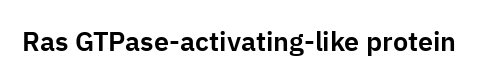
The image shows 27 px text type, upright; set normal letter spacing, not underlined.
